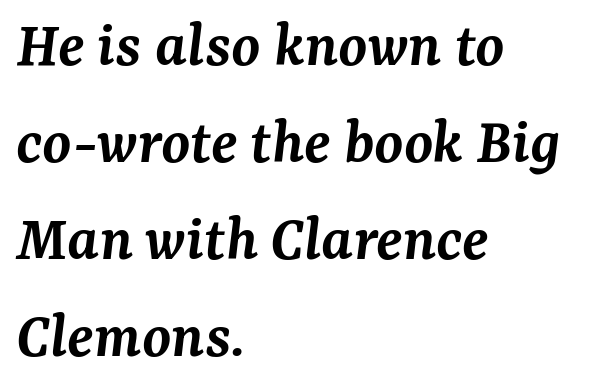
Each row of text sits above clean, open space. Does the type have serifs? Yes, each stem ends in a small foot. The type is set solid horizontally, with unmodified tracking. The letters are semibold — heavier than regular but short of a full bold. Reading down the column, the eye jumps a familiar distance to each next line.
